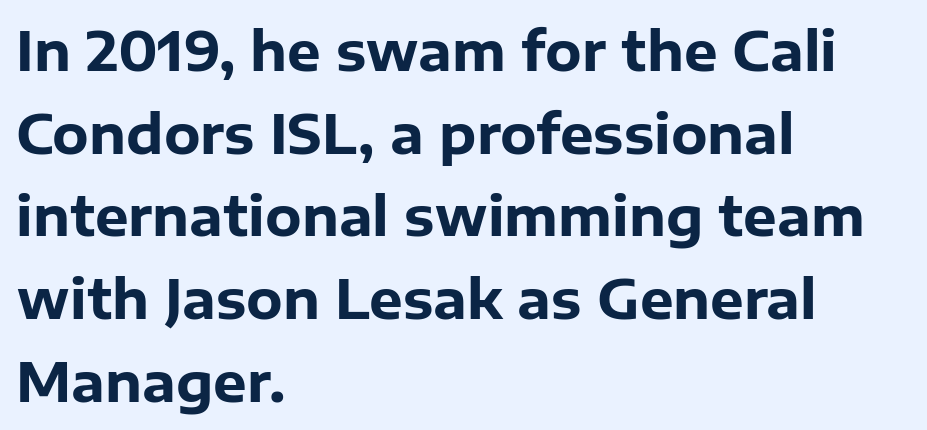
The image shows 53 px heavy sans-serif type, upright; set left-aligned, normal line spacing (1.56x), normal letter spacing, not underlined; low stroke contrast and a medium x-height.
